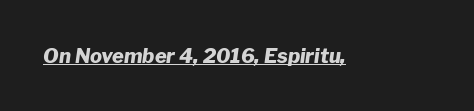
Q: Is the text bold? A: Yes.
Q: Is the text italic (slanted)? A: Yes, it leans right by about 8 degrees.
Q: Is the text underlined? A: Yes.
Q: Is the spacing between letters normal or unusually wide? A: Normal.
